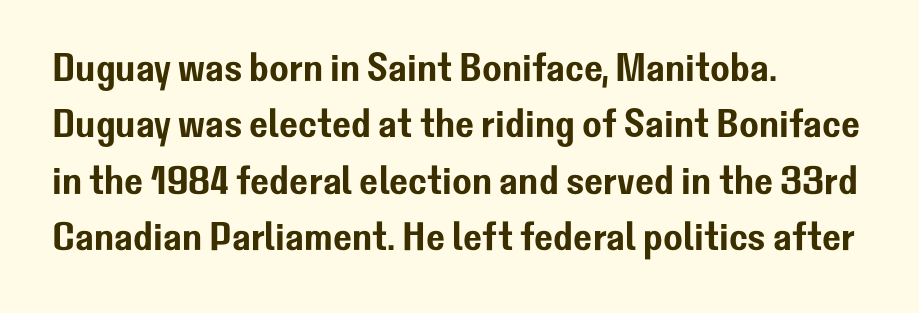
{"serif": "no", "italic": "no", "width": "normal", "stroke_contrast": "low", "x_height": "medium", "monospaced": "no", "underline": "no", "align": "left", "line_spacing": "normal", "line_spacing_ratio": 1.41, "letter_spacing": "normal", "letter_spacing_em": 0.0, "glyph_px": 40}
